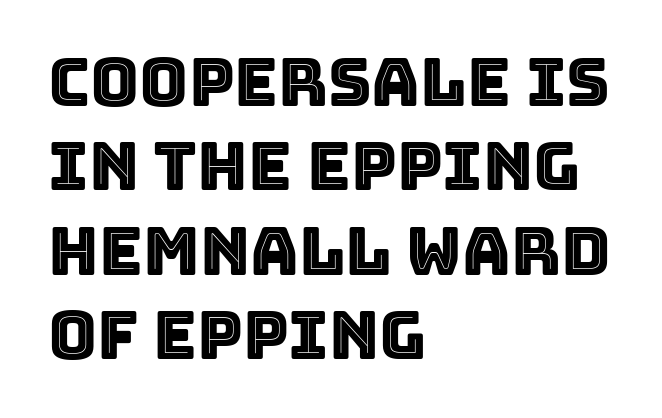
{"italic": "no", "width": "normal", "x_height": "large", "monospaced": "no", "underline": "no", "align": "left", "line_spacing": "normal", "line_spacing_ratio": 1.26, "letter_spacing": "normal", "letter_spacing_em": 0.0, "glyph_px": 67}
